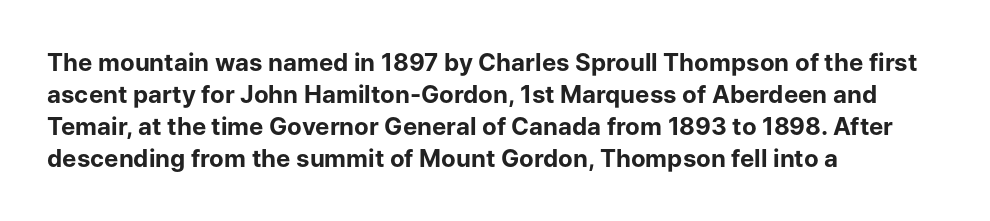
{"italic": "no", "bold": "yes", "underline": "no", "align": "left", "line_spacing": "normal", "line_spacing_ratio": 1.34, "letter_spacing": "normal", "letter_spacing_em": 0.0, "glyph_px": 24}
